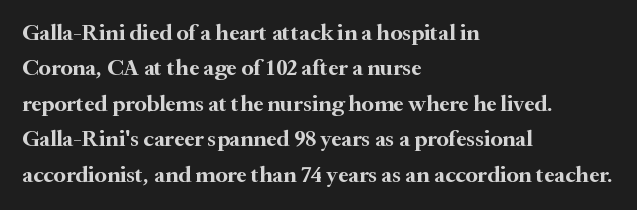
The strip under each line holds only bare page. The designer left line spacing at the default. Typeset ragged right — the left edge is the straight one. Heavy-handed strokes throughout: this text is bold.
